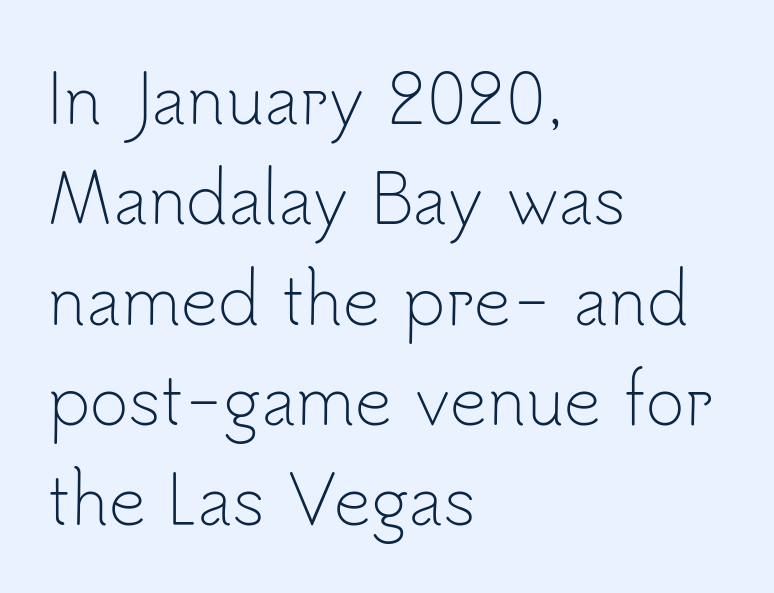
Do the characters align in a grid? No, the font is proportional. The letters look calm and open, with moderate or lighter stems. The space directly below the letters is spotless. This is sans-serif lettering, the kind often seen on screens and signage.
